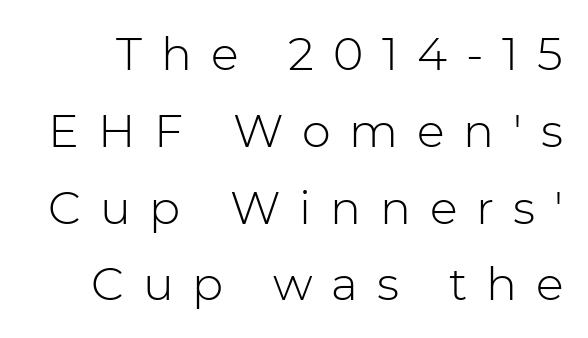
A typesetter would call this proportional, since set widths differ per character. There is plenty of visible air inserted between adjacent glyphs. The area under the type is left untouched. A typesetter would label this face a sans.
